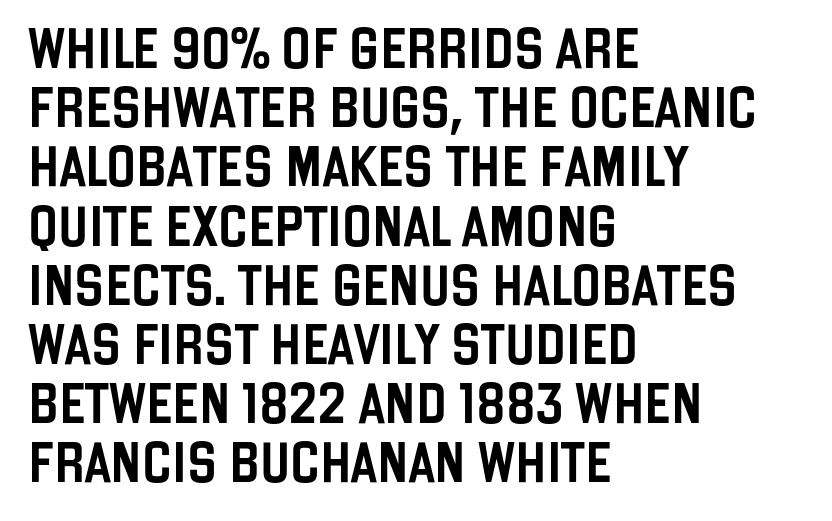
{"serif": "no", "italic": "no", "width": "condensed", "stroke_contrast": "low", "x_height": "large", "monospaced": "no", "underline": "no", "align": "left", "line_spacing": "normal", "line_spacing_ratio": 1.48, "letter_spacing": "normal", "letter_spacing_em": 0.0, "glyph_px": 40}
